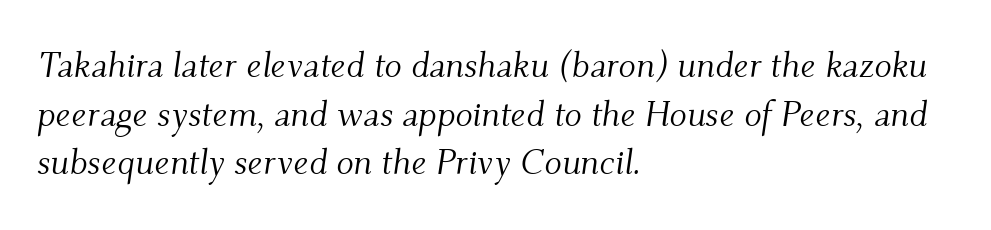
Q: Is the text bold? A: No.
Q: Is the text italic (slanted)? A: Yes, it leans right by about 9 degrees.
Q: Is the typeface a serif or a sans-serif typeface? A: Serif.
Q: Is the text underlined? A: No.
Q: How is the paragraph aligned? A: Left-aligned.
Q: Is the spacing between letters normal or unusually wide? A: Normal.
Q: Is the spacing between lines tight, normal or loose? A: Normal.
Q: Width (condensed, normal, or wide)? A: Normal.
Q: Stroke contrast? A: Medium.
Q: x-height? A: Small.
Q: Monospaced? A: No.
